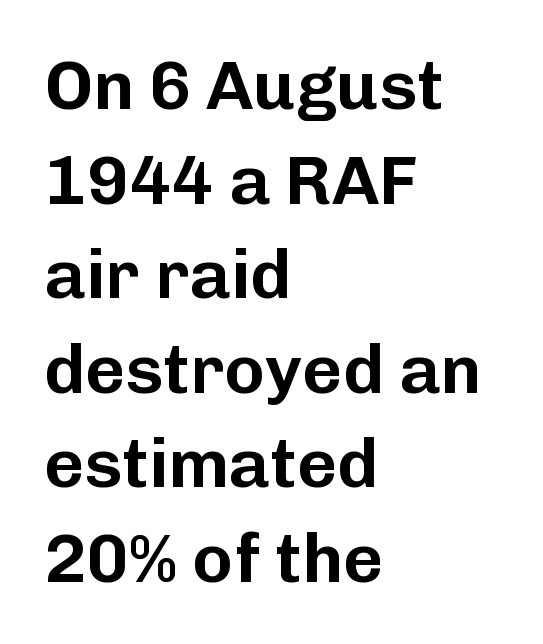
Q: Is the text italic (slanted)? A: No, it is upright.
Q: Is the typeface a serif or a sans-serif typeface? A: Sans-serif.
Q: Is the text underlined? A: No.
Q: How is the paragraph aligned? A: Left-aligned.
Q: Is the spacing between letters normal or unusually wide? A: Normal.
Q: Is the spacing between lines tight, normal or loose? A: Normal.
Q: Width (condensed, normal, or wide)? A: Normal.
Q: Stroke contrast? A: Low.
Q: x-height? A: Medium.
Q: Monospaced? A: No.
